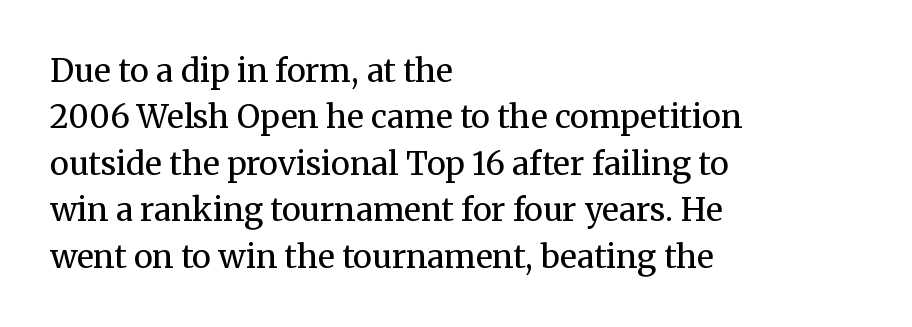
Varying glyph widths throughout — classic text-font behaviour. The passage shown is not underscored anywhere. To sum up the face: it has serifs. The paragraph has a hard left edge and a soft right edge. The designer left line spacing at the default. Tracking value appears to be zero — textbook default spacing.
